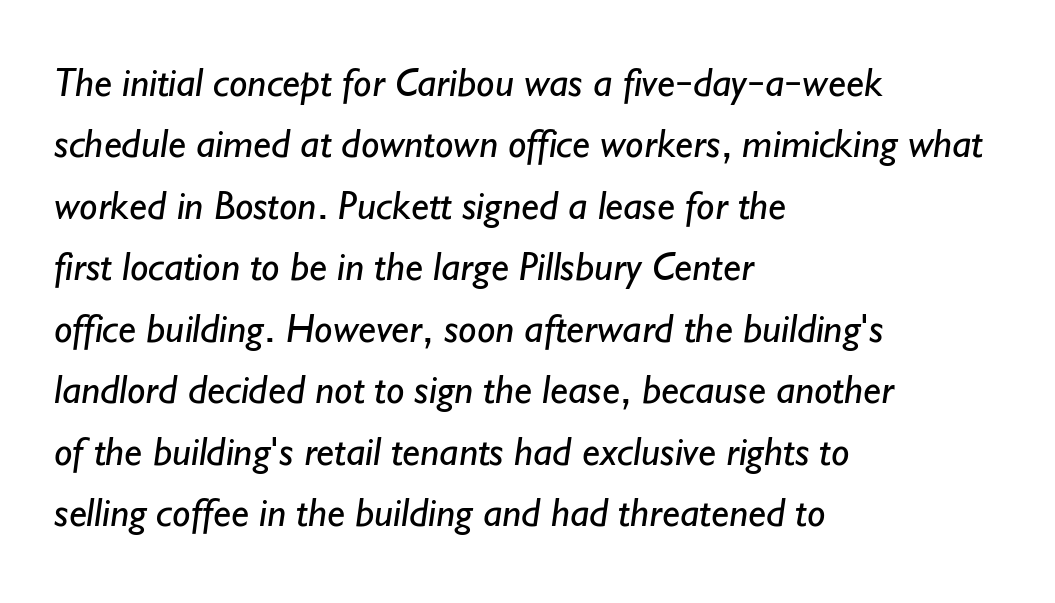
Q: Is the text bold? A: No.
Q: Is the typeface a serif or a sans-serif typeface? A: Sans-serif.
Q: Is the text underlined? A: No.
Q: How is the paragraph aligned? A: Left-aligned.
Q: Is the spacing between letters normal or unusually wide? A: Normal.
Q: Is the spacing between lines tight, normal or loose? A: Normal.
Q: Width (condensed, normal, or wide)? A: Normal.
Q: Stroke contrast? A: Low.
Q: x-height? A: Small.
Q: Monospaced? A: No.
